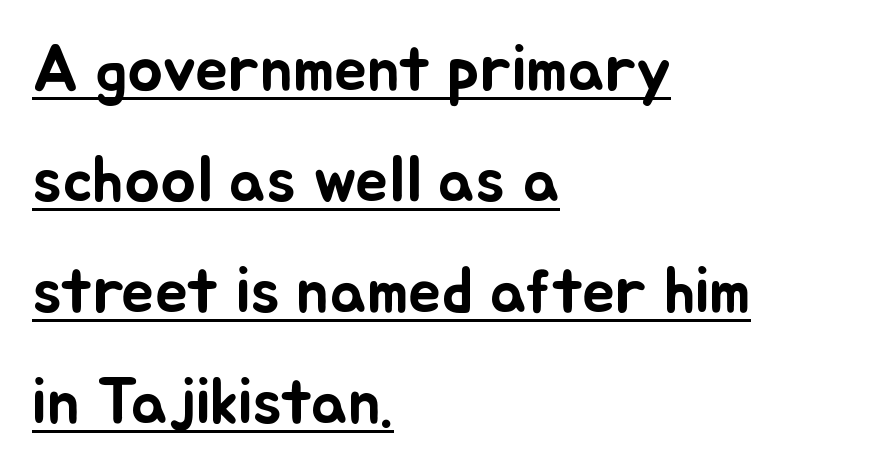
Check the space under the baseline: a stroke is drawn there. Each line starts at the same left margin while the right side varies. Regarding leading, the lines here are spaced in the standard way. Do the characters align in a grid? No, the font is proportional. A typesetter would mark this as roman, not italic. Look at the tracking — it's just the regular setting, nothing added.
